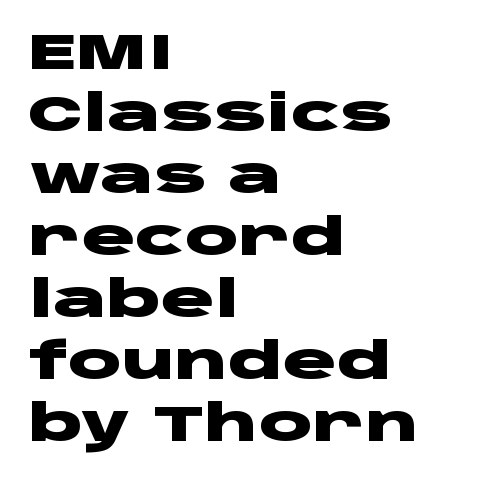
Q: Is the text bold? A: Yes.
Q: Is the text italic (slanted)? A: No, it is upright.
Q: Is the typeface a serif or a sans-serif typeface? A: Sans-serif.
Q: Is the text underlined? A: No.
Q: How is the paragraph aligned? A: Left-aligned.
Q: Is the spacing between letters normal or unusually wide? A: Normal.
Q: Width (condensed, normal, or wide)? A: Wide.
Q: Stroke contrast? A: Low.
Q: x-height? A: Large.
Q: Monospaced? A: No.
